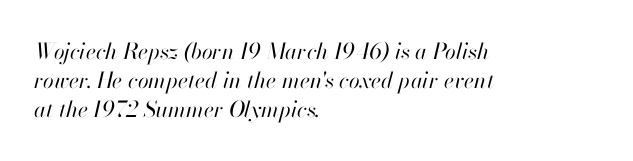
The image shows 22 px text type, italic (leaning right); set left-aligned, normal line spacing (1.32x), normal letter spacing, not underlined.
